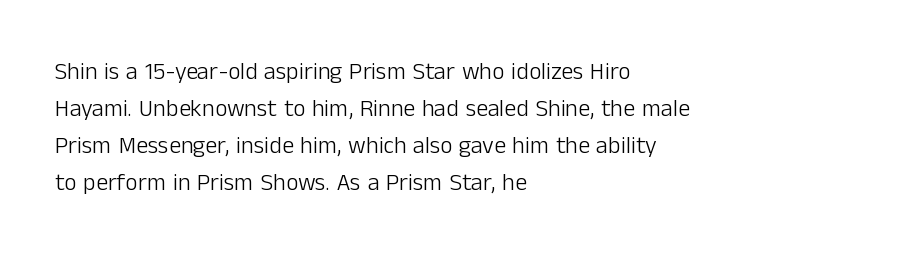
{"italic": "no", "bold": "no", "underline": "no", "align": "left", "line_spacing": "normal", "line_spacing_ratio": 1.54, "letter_spacing": "normal", "letter_spacing_em": 0.0, "glyph_px": 24}
